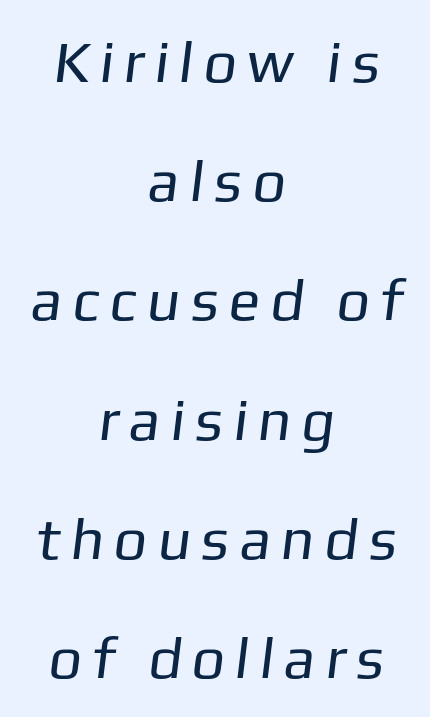
Both edges are ragged and mirror each other, which tells us the setting is centered. No heavy texture on the line: the type isn't bold. A sans-serif font was chosen for this passage. Spacing verdict: proportional, widths tailored to each character.
